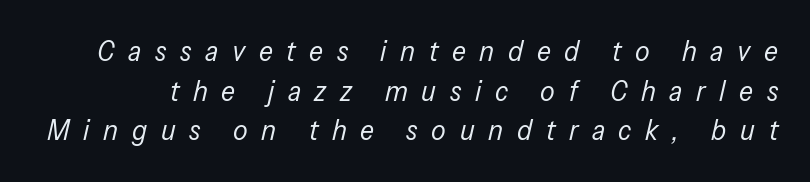
The image shows 29 px regular-weight, condensed type, italic (leaning right); set normal line spacing (1.37x), unusually wide letter spacing (+0.47 em), not underlined; low stroke contrast and a medium x-height.
